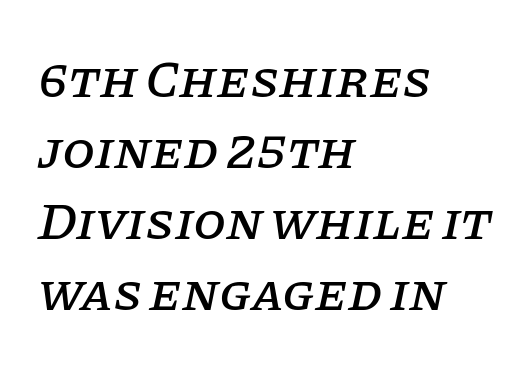
Lines of text with bare space underneath. Nothing unusual about the tracking: characters are spaced as the font intends. The lines are quadded left. Is this a sans? No — the strokes have serifs. These lines are rendered in a variable-pitch font.
